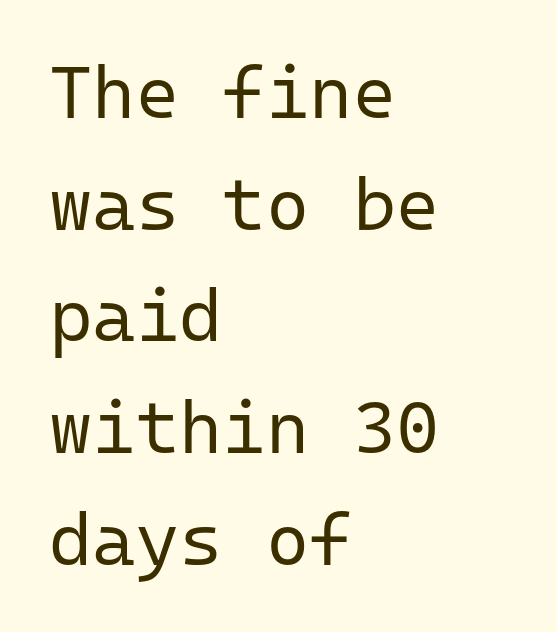
{"serif": "no", "italic": "no", "bold": "no", "weight": "regular", "width": "normal", "stroke_contrast": "low", "x_height": "medium", "monospaced": "yes", "underline": "no", "align": "left", "line_spacing": "normal", "line_spacing_ratio": 1.51, "letter_spacing": "normal", "letter_spacing_em": 0.0, "glyph_px": 74}
